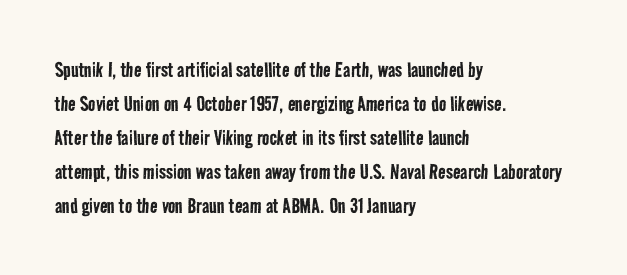
{"bold": "no", "underline": "no", "align": "left", "line_spacing": "normal", "line_spacing_ratio": 1.36, "letter_spacing": "normal", "letter_spacing_em": 0.0, "glyph_px": 25}
